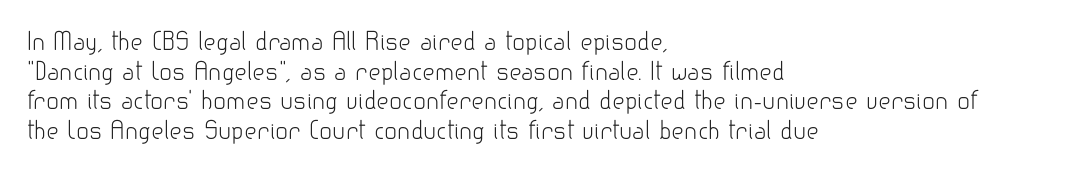
Words appear dense and cohesive because spacing is normal. Stem width sits at or under what a default text font uses. Honestly, there is no underline to notice here at all. The lettering stays uniformly vertical, giving the passage a roman look.
